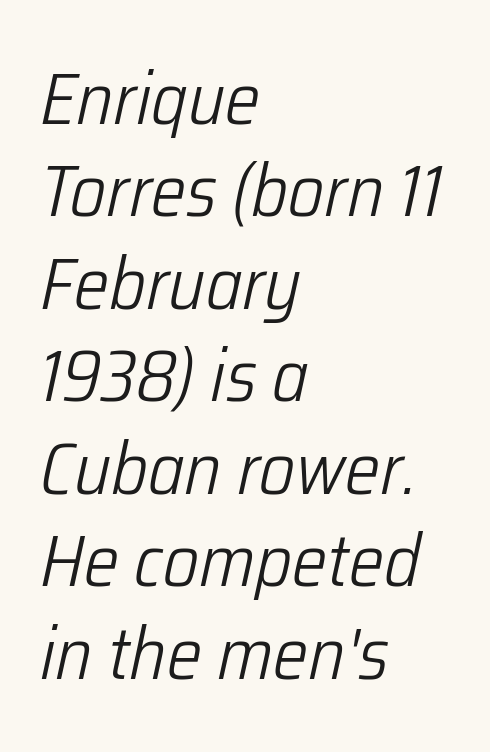
{"italic": "yes", "lean": "right", "slant_degrees": 12, "bold": "no", "weight": "light", "width": "condensed", "stroke_contrast": "low", "x_height": "medium", "monospaced": "no", "underline": "no", "align": "left", "line_spacing": "normal", "line_spacing_ratio": 1.25, "letter_spacing": "normal", "letter_spacing_em": 0.0, "glyph_px": 74}
